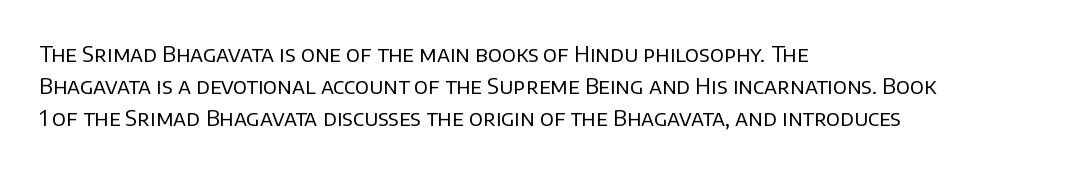
The image shows 22 px text type, upright; set left-aligned, normal line spacing (1.45x), normal letter spacing, not underlined.
